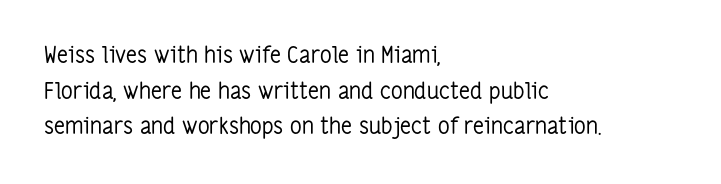
The image shows 23 px text type, upright; set left-aligned, normal line spacing (1.55x), normal letter spacing, not underlined.
